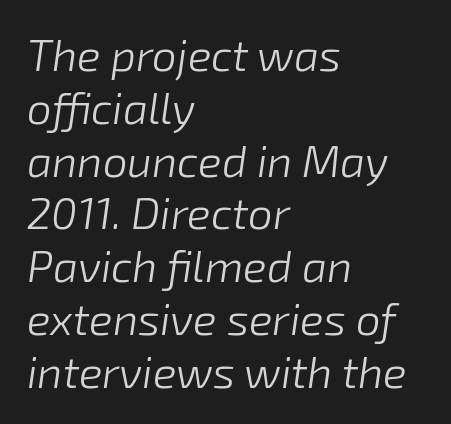
This is oblique type, the kind used for emphasis or titles. Glance below the letters and you will spot only blank space. This sample has the flowing, uneven cadence of proportional lettering. On a weight scale, this lands at 450 or below. The text block is weighted toward the left margin, trailing off unevenly rightward. Nothing unusual about the tracking: characters are spaced as the font intends.
